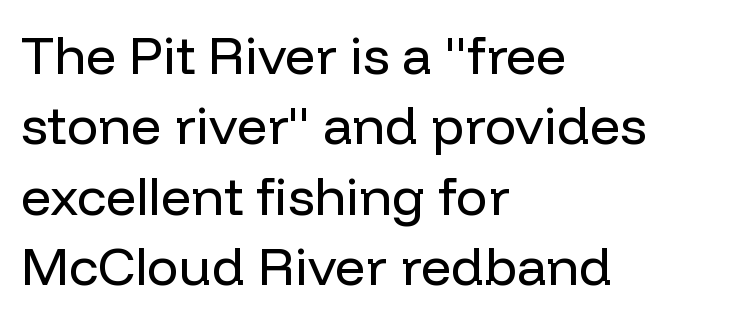
The image shows 53 px regular-weight sans-serif type, upright; set left-aligned, normal line spacing (1.33x), normal letter spacing, not underlined; low stroke contrast and a medium x-height.
